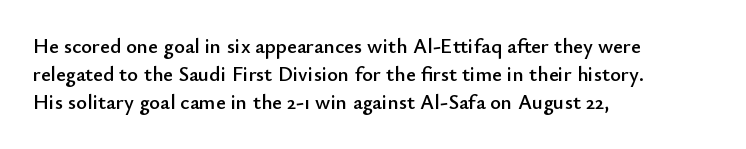
The image shows 21 px text type, upright; set left-aligned, normal line spacing (1.33x), normal letter spacing, not underlined.
